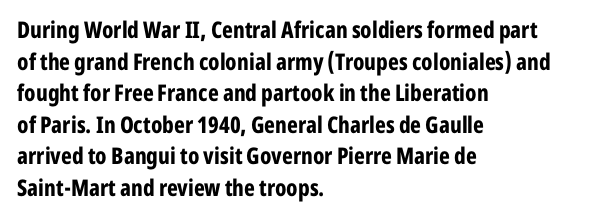
One glance says typical: line gaps are just what's usual. The letters stand upright; this is a roman face. These lines stack with their left ends in a neat column. Bold? Absolutely — the strokes are thick and heavy.
